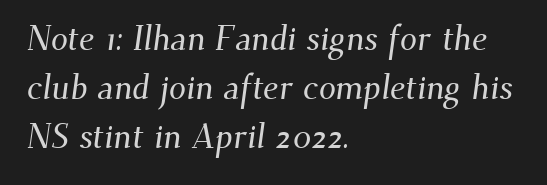
The image shows 34 px serif type; set left-aligned, normal line spacing (1.44x), normal letter spacing, not underlined; medium stroke contrast and a small x-height.
